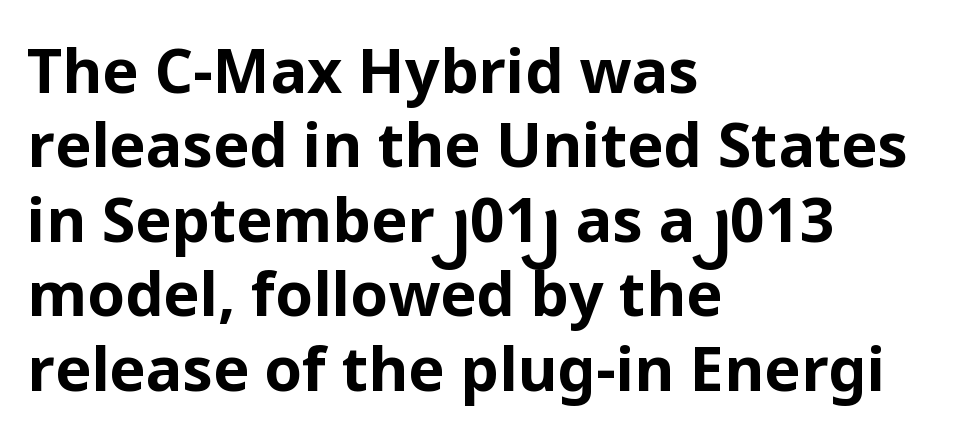
To sum up the face: it is a sans, with no serifs. Italic? Not at all — the glyphs are vertical. The letters sit at their default tracking, neither squeezed nor spread. A typesetter would call this proportional, since set widths differ per character.
